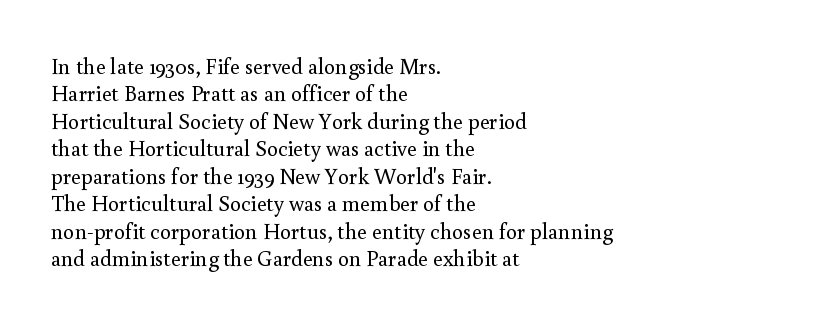
The image shows 22 px text type, upright; set left-aligned, normal line spacing (1.25x), normal letter spacing, not underlined.
